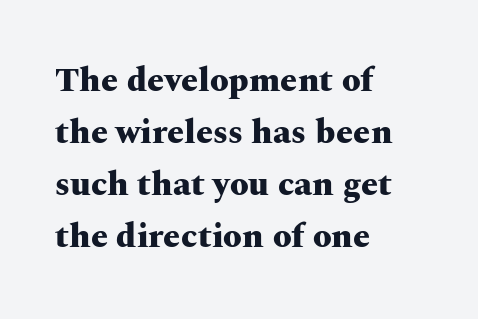
Q: Is the text bold? A: Yes.
Q: Is the text italic (slanted)? A: No, it is upright.
Q: Is the typeface a serif or a sans-serif typeface? A: Serif.
Q: Is the text underlined? A: No.
Q: How is the paragraph aligned? A: Left-aligned.
Q: Is the spacing between letters normal or unusually wide? A: Normal.
Q: Is the spacing between lines tight, normal or loose? A: Normal.
Q: Width (condensed, normal, or wide)? A: Wide.
Q: Stroke contrast? A: Medium.
Q: x-height? A: Medium.
Q: Monospaced? A: No.
